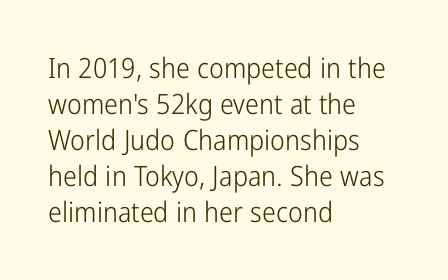
Visually the block forms a straight wall on the left and a jagged coastline on the right. Characters follow at the spacing the type designer built in. Underlining? Definitely not there. Heaviness? Minimal to ordinary, like unemphasized prose. Each letter keeps its own natural width here, so spacing adapts to shape. The typography opts for an upright posture over an oblique one.
